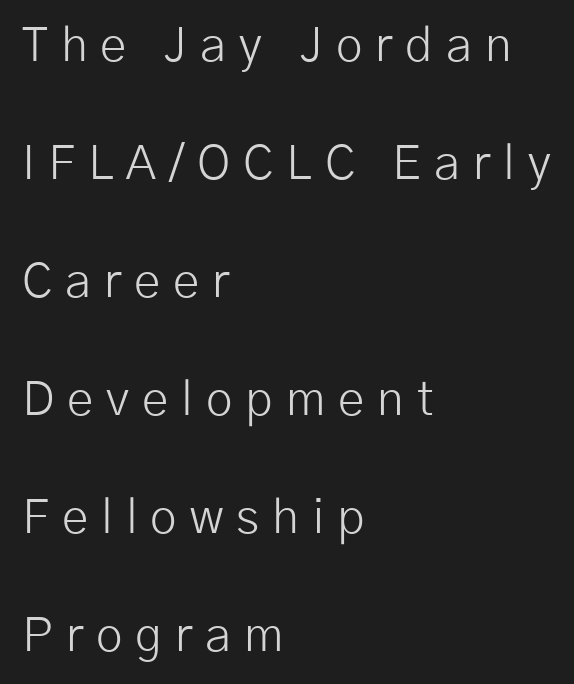
{"serif": "no", "italic": "no", "bold": "no", "weight": "light", "width": "normal", "stroke_contrast": "low", "x_height": "medium", "monospaced": "no", "underline": "no", "align": "left", "line_spacing": "loose", "line_spacing_ratio": 2.46, "letter_spacing": "wide", "letter_spacing_em": 0.27, "glyph_px": 48}
